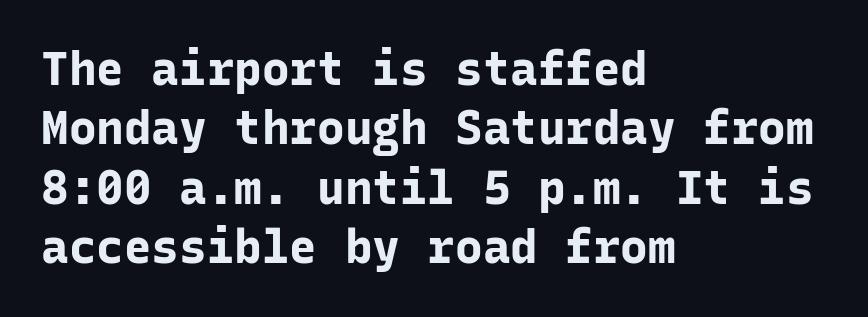
{"serif": "no", "italic": "no", "bold": "yes", "weight": "bold", "width": "normal", "stroke_contrast": "low", "x_height": "medium", "monospaced": "yes", "underline": "no", "align": "left", "line_spacing": "normal", "line_spacing_ratio": 1.29, "letter_spacing": "normal", "letter_spacing_em": 0.0, "glyph_px": 46}
